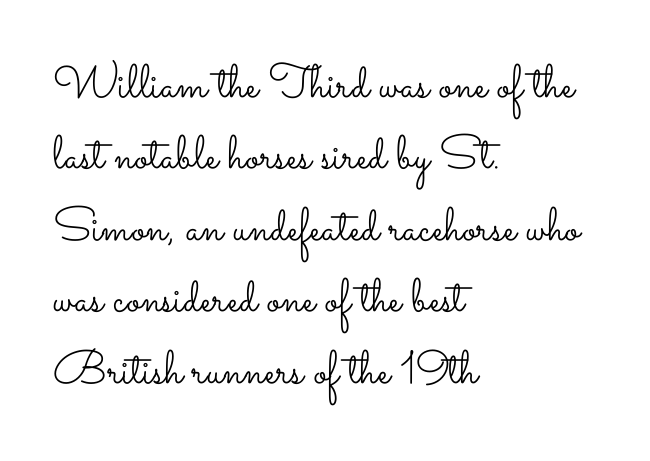
{"bold": "no", "weight": "light", "width": "wide", "stroke_contrast": "low", "x_height": "small", "monospaced": "no", "underline": "no", "align": "left", "line_spacing": "normal", "line_spacing_ratio": 1.52, "letter_spacing": "normal", "letter_spacing_em": 0.0, "glyph_px": 47}
